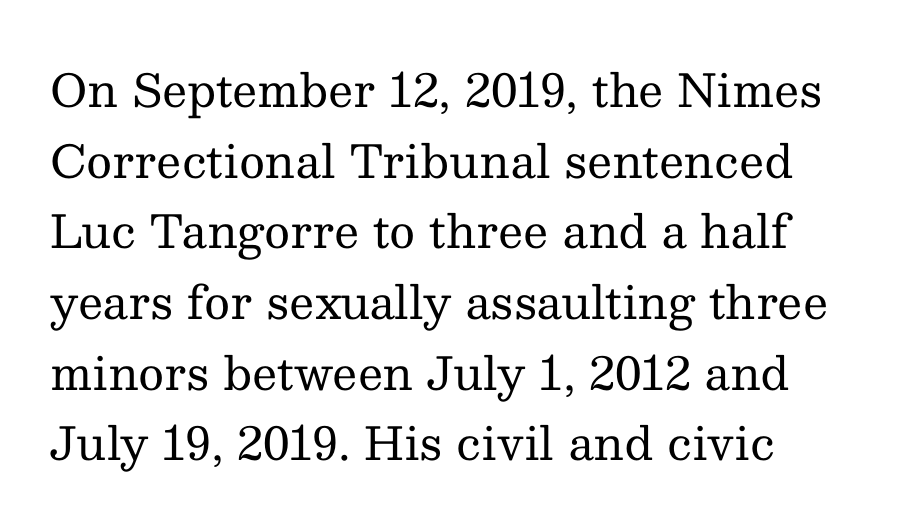
{"serif": "yes", "italic": "no", "bold": "no", "weight": "regular", "width": "normal", "stroke_contrast": "medium", "x_height": "medium", "monospaced": "no", "underline": "no", "align": "left", "line_spacing": "normal", "line_spacing_ratio": 1.57, "letter_spacing": "normal", "letter_spacing_em": 0.0, "glyph_px": 45}
